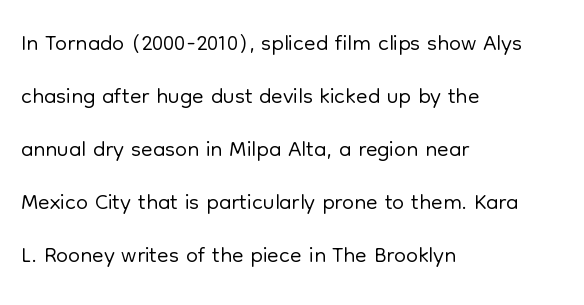
Q: Is the text bold? A: No.
Q: Is the text italic (slanted)? A: No, it is upright.
Q: Is the typeface a serif or a sans-serif typeface? A: Sans-serif.
Q: Is the text underlined? A: No.
Q: How is the paragraph aligned? A: Left-aligned.
Q: Is the spacing between letters normal or unusually wide? A: Normal.
Q: Is the spacing between lines tight, normal or loose? A: Normal.
Q: Width (condensed, normal, or wide)? A: Normal.
Q: Stroke contrast? A: Low.
Q: x-height? A: Medium.
Q: Monospaced? A: No.
